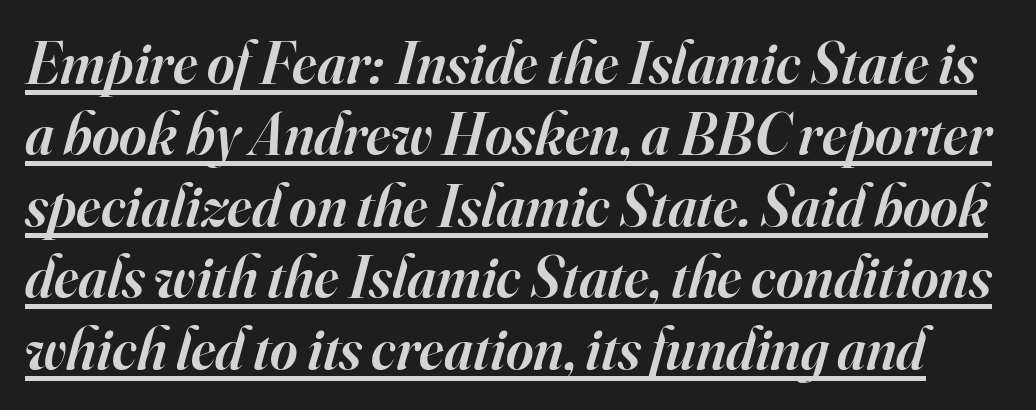
How heavy is the stroke? Medium-heavy — a semibold, shy of bold. How are the letters spaced? Ordinarily, with no added tracking. Is this a fixed-width face? No — the glyphs have proportional, varying widths. Look at the bottom of the vertical strokes: they flare into serifs here. These lines were composed using italics.
